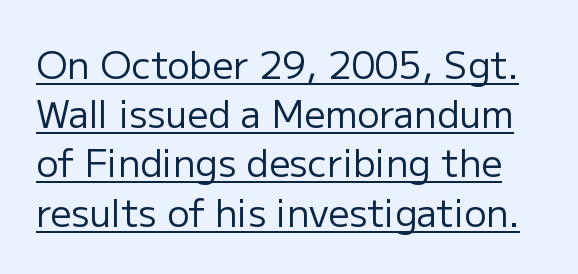
Q: Is the text bold? A: No.
Q: Is the text italic (slanted)? A: No, it is upright.
Q: Is the typeface a serif or a sans-serif typeface? A: Sans-serif.
Q: Is the text underlined? A: Yes.
Q: Is the spacing between letters normal or unusually wide? A: Normal.
Q: Is the spacing between lines tight, normal or loose? A: Normal.
Q: Width (condensed, normal, or wide)? A: Normal.
Q: Stroke contrast? A: Low.
Q: x-height? A: Medium.
Q: Monospaced? A: No.
